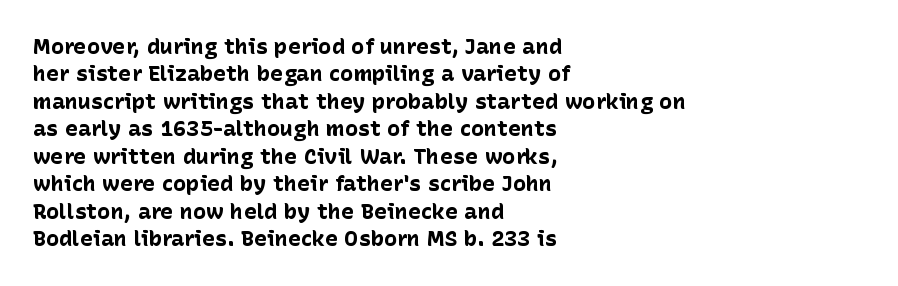
{"italic": "no", "bold": "yes", "underline": "no", "align": "left", "line_spacing": "normal", "line_spacing_ratio": 1.25, "letter_spacing": "normal", "letter_spacing_em": 0.0, "glyph_px": 22}
